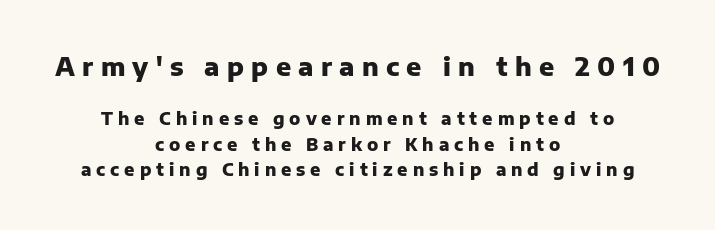
Q: Is the text bold? A: Yes.
Q: Is the text italic (slanted)? A: No, it is upright.
Q: Is the text underlined? A: No.
Q: How is the paragraph aligned? A: Centered.
Q: Is the spacing between letters normal or unusually wide? A: Unusually wide.
Q: Is the spacing between lines tight, normal or loose? A: Normal.
Q: Which block of text is set in a larger size, the first (top) or the second (bottom)? A: The first (top) one.
